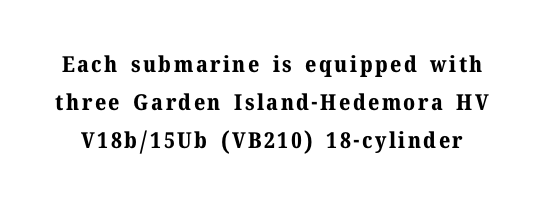
Q: Is the text bold? A: Yes.
Q: Is the text italic (slanted)? A: No, it is upright.
Q: Is the text underlined? A: No.
